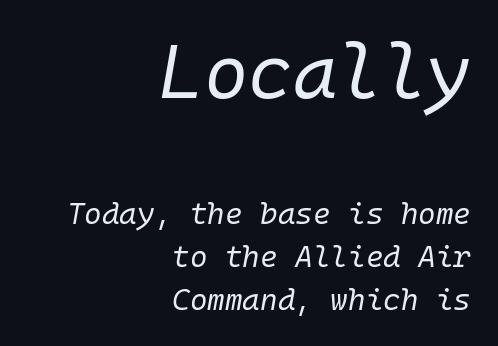
Q: Is the text bold? A: No.
Q: Is the text italic (slanted)? A: Yes, it leans right by about 10 degrees.
Q: Is the text underlined? A: No.
Q: How is the paragraph aligned? A: Right-aligned.
Q: Is the spacing between letters normal or unusually wide? A: Normal.
Q: Is the spacing between lines tight, normal or loose? A: Normal.
Q: Which block of text is set in a larger size, the first (top) or the second (bottom)? A: The first (top) one.
Q: Width (condensed, normal, or wide)? A: Normal.
Q: Stroke contrast? A: Low.
Q: x-height? A: Medium.
Q: Monospaced? A: Yes.
